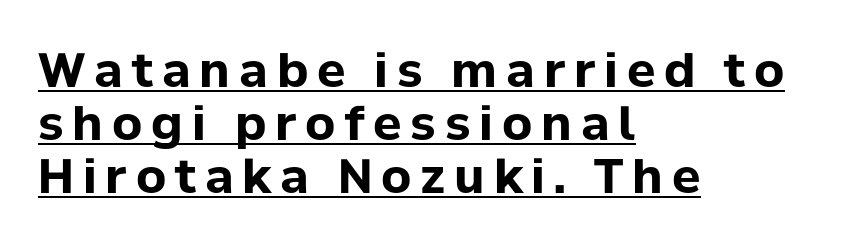
A student would call this left alignment; a typographer would say flush left, rag right. Strokes here are thick enough to call this a true bold. A typesetter would call this proportional, since set widths differ per character. Do the letters lean? They stand straight.
